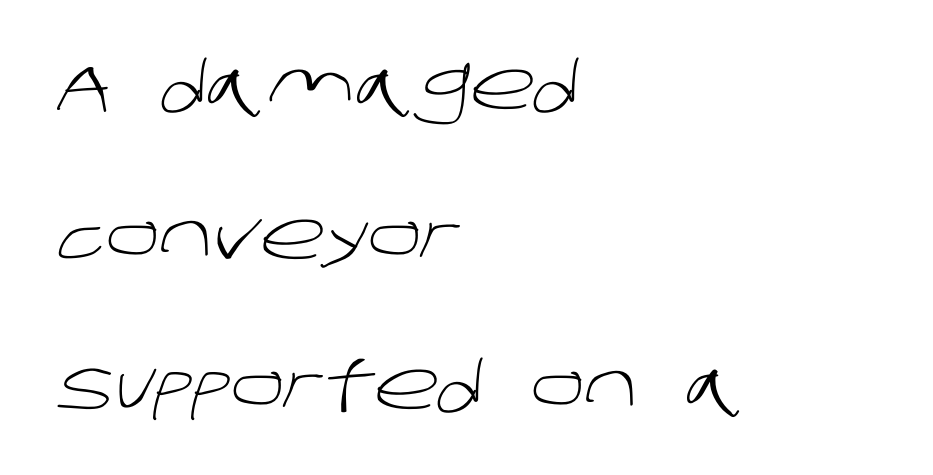
{"serif": "no", "bold": "no", "weight": "light", "width": "normal", "stroke_contrast": "low", "x_height": "large", "monospaced": "no", "underline": "no", "align": "left", "line_spacing": "loose", "line_spacing_ratio": 2.24, "letter_spacing": "normal", "letter_spacing_em": 0.0, "glyph_px": 67}
